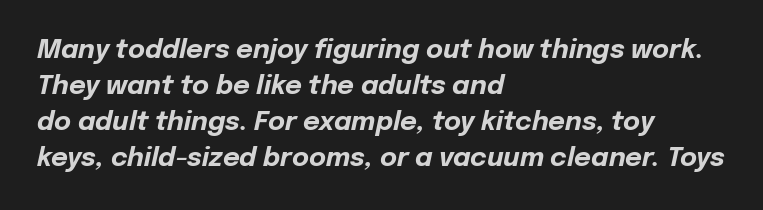
{"italic": "yes", "lean": "right", "slant_degrees": 12, "bold": "yes", "underline": "no", "align": "left", "line_spacing": "normal", "line_spacing_ratio": 1.38, "letter_spacing": "normal", "letter_spacing_em": 0.0, "glyph_px": 26}
